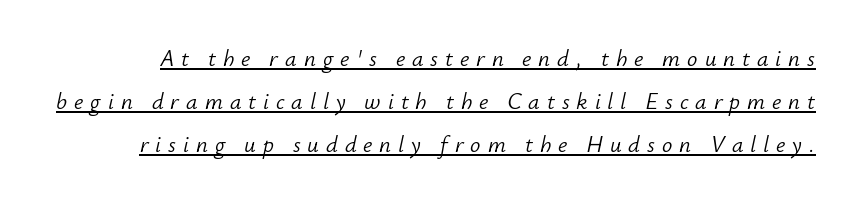
The horizontal fit of the characters is loose and conspicuously gappy. The typesetter has applied underlining to the passage shown. Summary of weight: not heavy and not bold. An italicized treatment has been applied to the whole sample.
